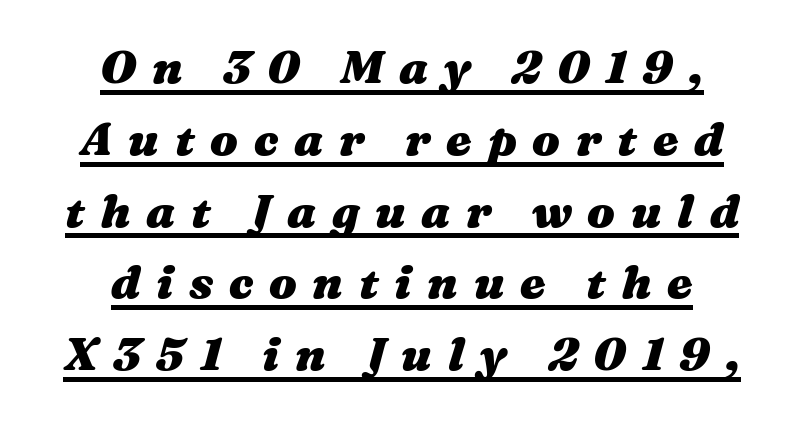
Looks like regular typesetting: each glyph gets only the width it needs. The typography opts for an oblique posture over an upright one. This sample carries an underscore along the baseline area. The tracking reads as deliberately expanded to a designer's eye. These lines carry a lot of weight — the face is fully bold.
